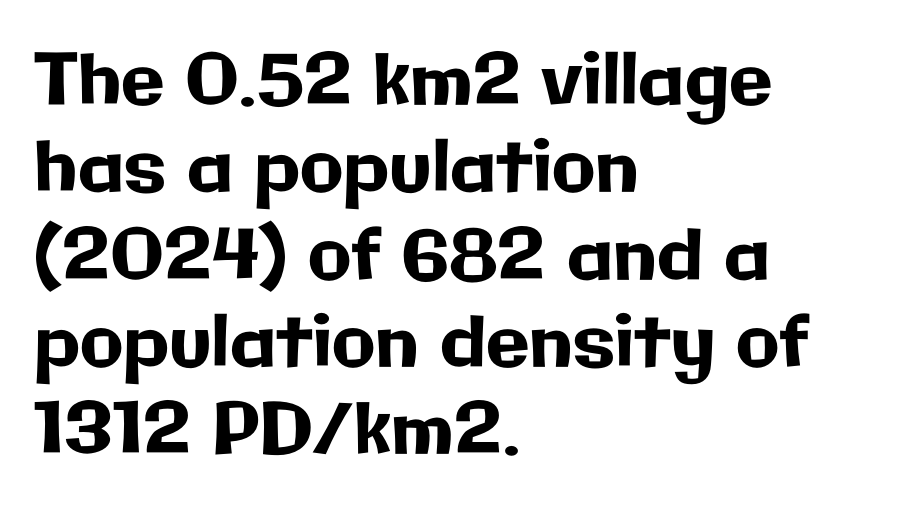
The image shows 71 px sans-serif type, upright; set left-aligned, line spacing 1.23x, normal letter spacing, not underlined; low stroke contrast and a medium x-height.
